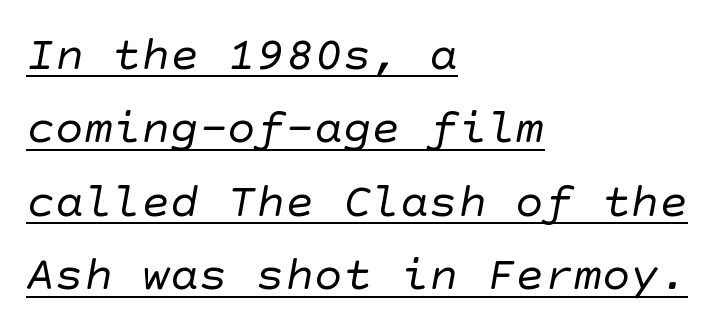
What kind of face is this? One without serifs — a sans. The space between consecutive lines is moderate. Reading down the block, your eye returns to a fixed left position each line. Descenders here cross a horizontal rule under the line. Each stroke keeps to a modest, everyday thickness or less.
